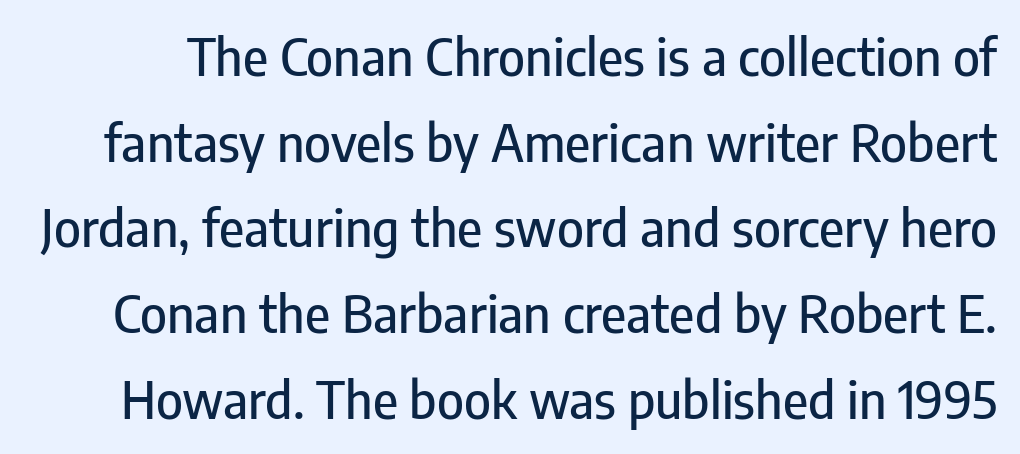
Reading down the column, the eye jumps a familiar distance to each next line. Characters remain perfectly vertical along every line. Note the varied advance widths — an 'i' is clearly narrower than an 'm'. No word sits above an underline.
